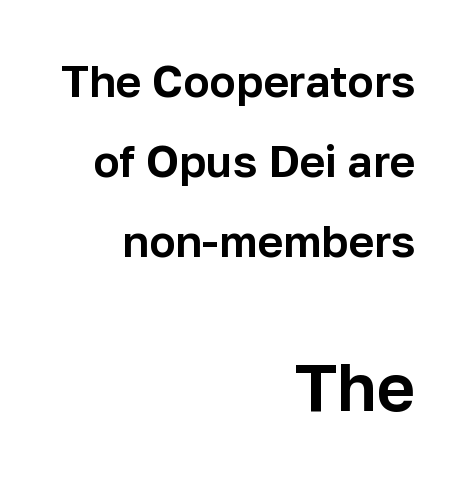
Q: Is the text italic (slanted)? A: No, it is upright.
Q: Is the typeface a serif or a sans-serif typeface? A: Sans-serif.
Q: Is the text underlined? A: No.
Q: How is the paragraph aligned? A: Right-aligned.
Q: Is the spacing between letters normal or unusually wide? A: Normal.
Q: Which block of text is set in a larger size, the first (top) or the second (bottom)? A: The second (bottom) one.
Q: Width (condensed, normal, or wide)? A: Normal.
Q: Stroke contrast? A: Low.
Q: x-height? A: Medium.
Q: Monospaced? A: No.
